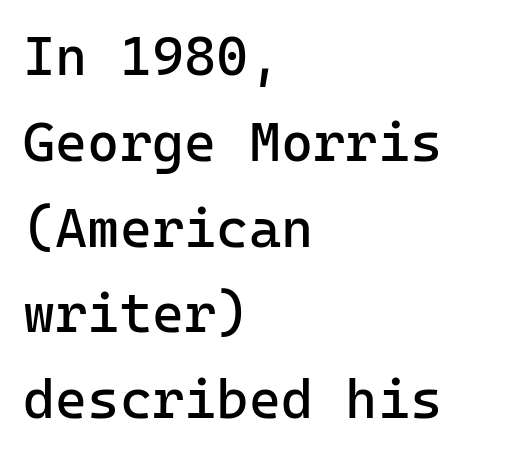
The image shows 55 px regular-weight sans-serif type, upright, monospaced; set left-aligned, normal line spacing (1.56x), normal letter spacing, not underlined; low stroke contrast and a medium x-height.
